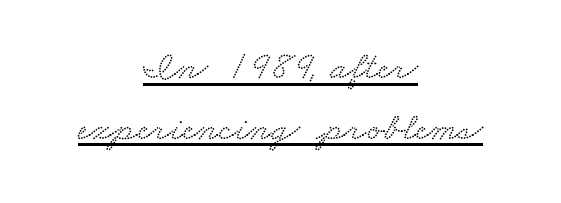
The image shows 40 px wide type; set centered, normal line spacing (1.52x), normal letter spacing, underlined; low stroke contrast and a small x-height.
